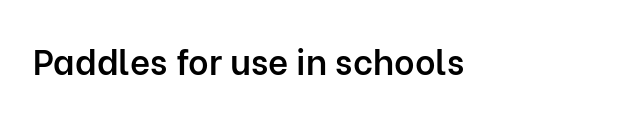
{"serif": "no", "italic": "no", "bold": "semi", "weight": "semibold", "width": "normal", "stroke_contrast": "low", "x_height": "medium", "monospaced": "no", "underline": "no", "letter_spacing": "normal", "letter_spacing_em": 0.0, "glyph_px": 35}
